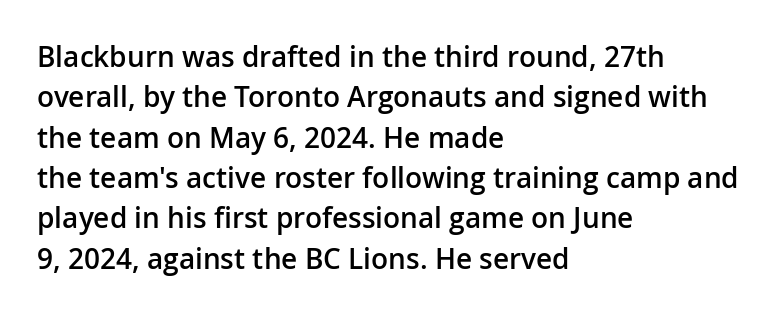
Each letter keeps its own natural width here, so spacing adapts to shape. No italicization has been applied; the sample stays upright. Each new line begins a customary step beneath the previous one. Rule under the text: the space is simply empty. Caption: standard tracking, unaltered.
